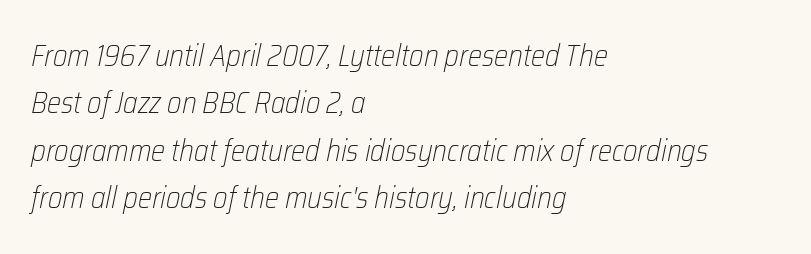
Q: Is the text bold? A: No.
Q: Is the text italic (slanted)? A: Yes, it leans right by about 12 degrees.
Q: Is the text underlined? A: No.
Q: How is the paragraph aligned? A: Left-aligned.
Q: Is the spacing between letters normal or unusually wide? A: Normal.
Q: Is the spacing between lines tight, normal or loose? A: Normal.
Q: Width (condensed, normal, or wide)? A: Condensed.
Q: Stroke contrast? A: Low.
Q: x-height? A: Medium.
Q: Monospaced? A: No.
